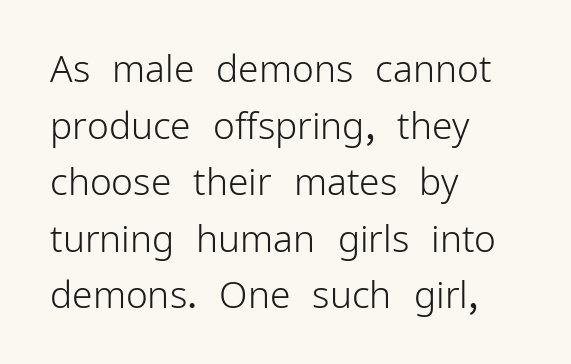
Q: Is the text bold? A: No.
Q: Is the text italic (slanted)? A: No, it is upright.
Q: Is the typeface a serif or a sans-serif typeface? A: Sans-serif.
Q: Is the text underlined? A: No.
Q: How is the paragraph aligned? A: Left-aligned.
Q: Is the spacing between letters normal or unusually wide? A: Normal.
Q: Is the spacing between lines tight, normal or loose? A: Normal.
Q: Width (condensed, normal, or wide)? A: Normal.
Q: Stroke contrast? A: Low.
Q: x-height? A: Medium.
Q: Monospaced? A: No.
